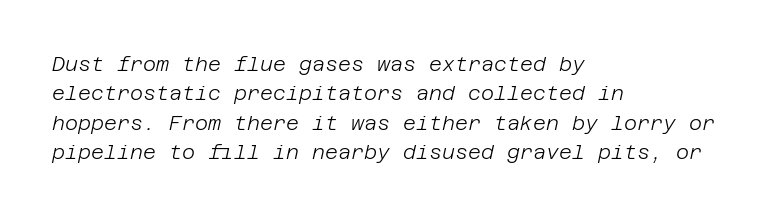
Q: Is the text bold? A: No.
Q: Is the text italic (slanted)? A: Yes, it leans right by about 12 degrees.
Q: Is the text underlined? A: No.
Q: How is the paragraph aligned? A: Left-aligned.
Q: Is the spacing between letters normal or unusually wide? A: Normal.
Q: Is the spacing between lines tight, normal or loose? A: Normal.
